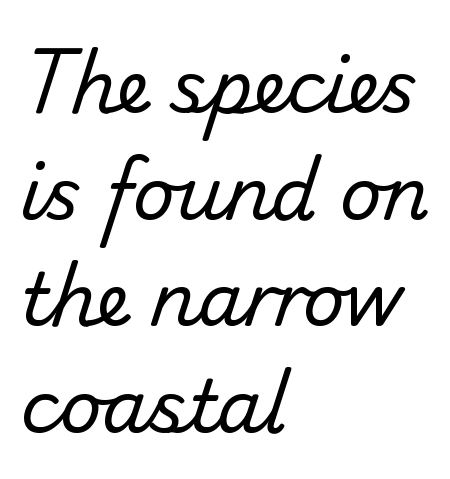
The space beneath each line is pristine and unruled. Think of a printed novel: that variable character pitch is what you see here. This rendering leaves character spacing at its baseline value. The designer went with a sans here, leaving each stem footless. Stems and bowls with no extra thickness — not bold. Honestly, the row spacing looks completely unremarkable.
